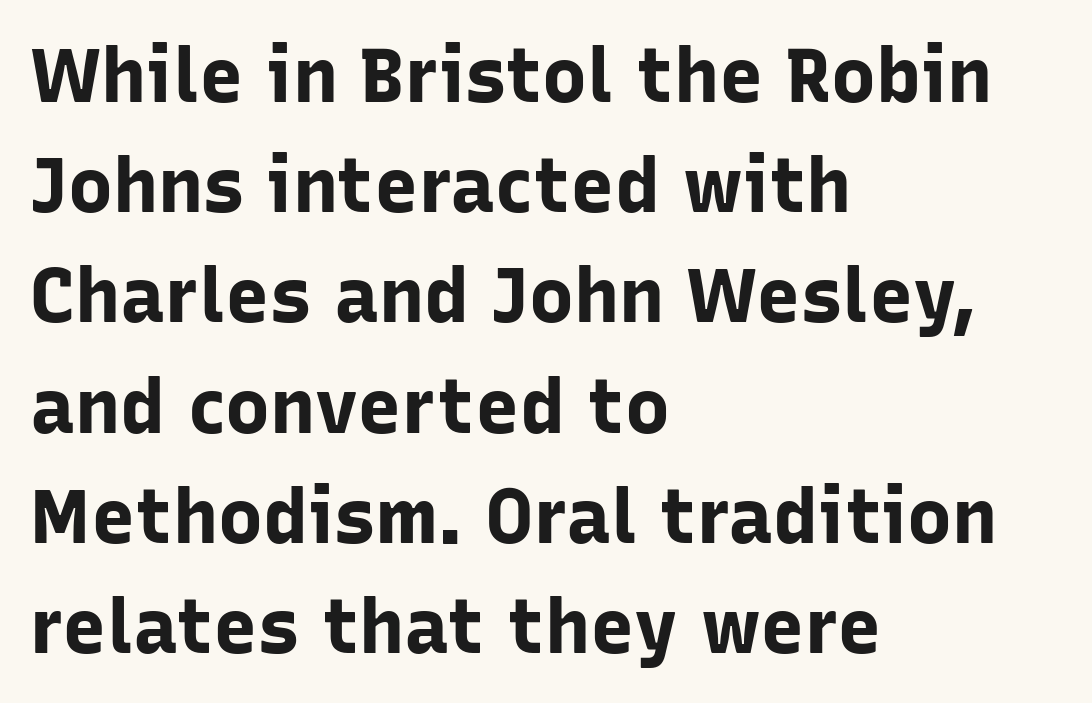
{"serif": "no", "italic": "no", "bold": "yes", "weight": "bold", "width": "normal", "stroke_contrast": "low", "x_height": "medium", "monospaced": "no", "underline": "no", "align": "left", "line_spacing": "normal", "line_spacing_ratio": 1.47, "letter_spacing": "normal", "letter_spacing_em": 0.0, "glyph_px": 75}
